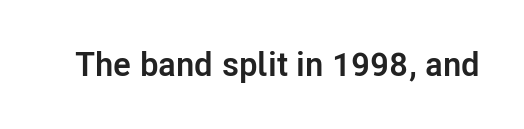
{"serif": "no", "italic": "no", "bold": "yes", "weight": "semibold", "width": "normal", "stroke_contrast": "low", "x_height": "medium", "monospaced": "no", "underline": "no", "letter_spacing": "normal", "letter_spacing_em": 0.0, "glyph_px": 34}
